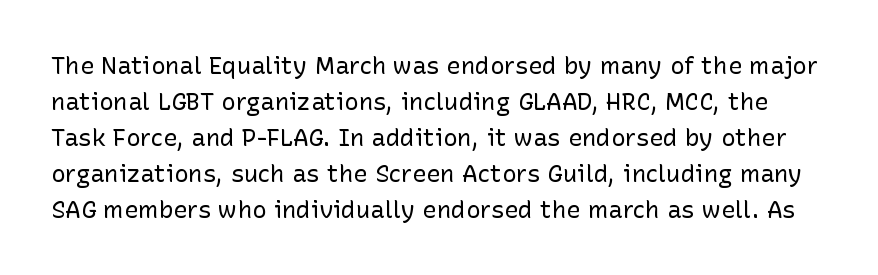
{"italic": "no", "bold": "no", "underline": "no", "line_spacing": "normal", "line_spacing_ratio": 1.5, "letter_spacing": "normal", "letter_spacing_em": 0.0, "glyph_px": 24}
